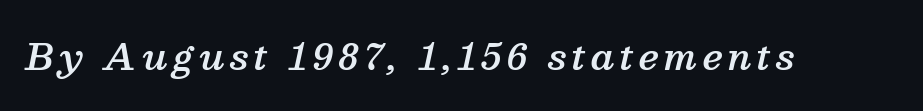
Q: Is the text bold? A: Semi-bold.
Q: Is the text italic (slanted)? A: Yes, it leans right by about 13 degrees.
Q: Is the typeface a serif or a sans-serif typeface? A: Serif.
Q: Is the text underlined? A: No.
Q: Width (condensed, normal, or wide)? A: Normal.
Q: Stroke contrast? A: Medium.
Q: x-height? A: Medium.
Q: Monospaced? A: No.
